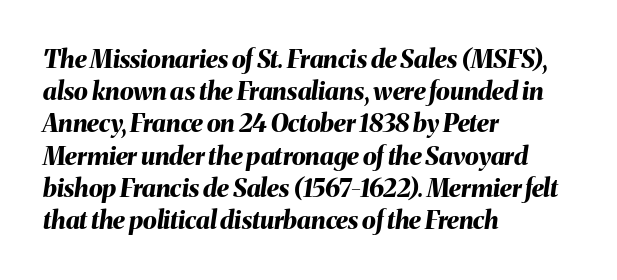
{"italic": "yes", "lean": "right", "slant_degrees": 8, "bold": "yes", "underline": "no", "align": "left", "line_spacing": "normal", "line_spacing_ratio": 1.29, "letter_spacing": "normal", "letter_spacing_em": 0.0, "glyph_px": 25}
